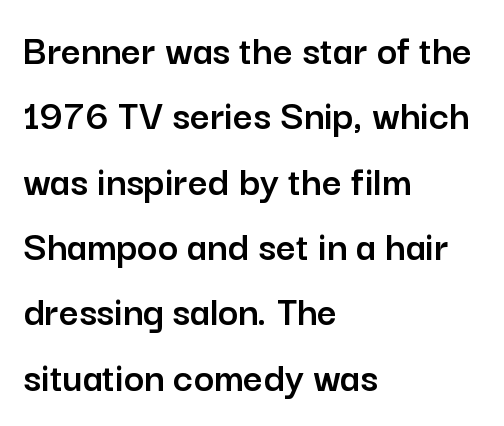
Q: Is the text italic (slanted)? A: No, it is upright.
Q: Is the typeface a serif or a sans-serif typeface? A: Sans-serif.
Q: Is the text underlined? A: No.
Q: How is the paragraph aligned? A: Left-aligned.
Q: Is the spacing between letters normal or unusually wide? A: Normal.
Q: Is the spacing between lines tight, normal or loose? A: Normal.
Q: Width (condensed, normal, or wide)? A: Normal.
Q: Stroke contrast? A: Low.
Q: x-height? A: Medium.
Q: Monospaced? A: No.
